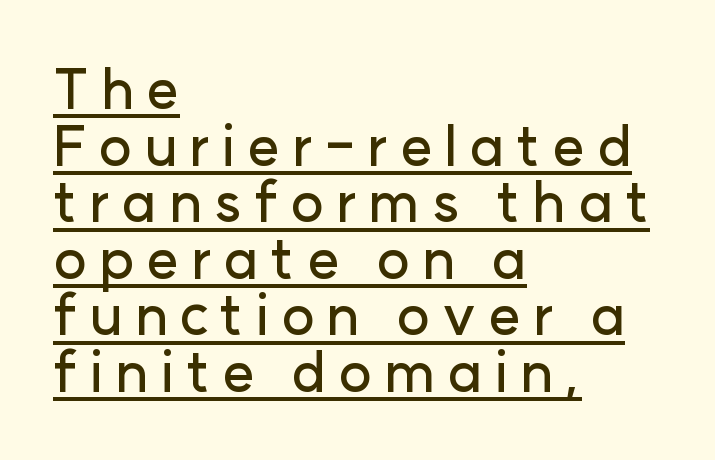
{"serif": "no", "italic": "no", "width": "normal", "stroke_contrast": "low", "x_height": "medium", "monospaced": "no", "underline": "yes", "align": "left", "line_spacing": "tight", "line_spacing_ratio": 1.01, "letter_spacing": "wide", "letter_spacing_em": 0.21, "glyph_px": 56}
